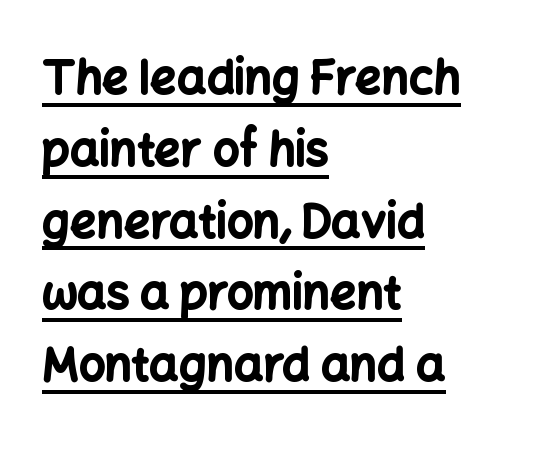
Honestly, the letter spacing is just normal — you wouldn't notice it. Layout note: lines flush left. The designer went with a sans here, leaving each stem footless. This is heavy type, rendered in bold.
